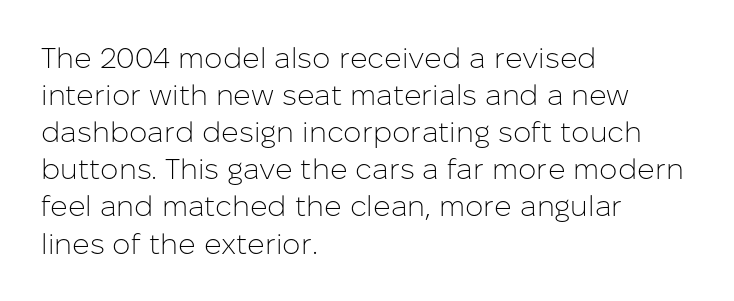
The image shows 29 px light sans-serif type, upright; set left-aligned, normal line spacing (1.28x), normal letter spacing, not underlined; low stroke contrast and a medium x-height.
